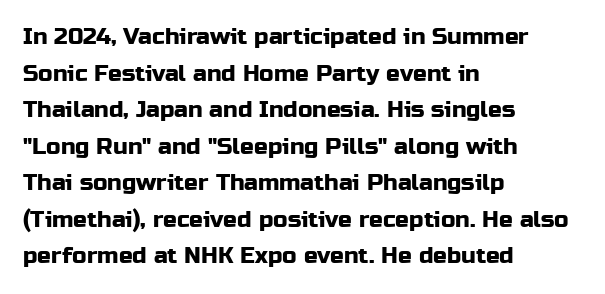
Q: Is the text italic (slanted)? A: No, it is upright.
Q: Is the text underlined? A: No.
Q: How is the paragraph aligned? A: Left-aligned.
Q: Is the spacing between letters normal or unusually wide? A: Normal.
Q: Is the spacing between lines tight, normal or loose? A: Normal.
